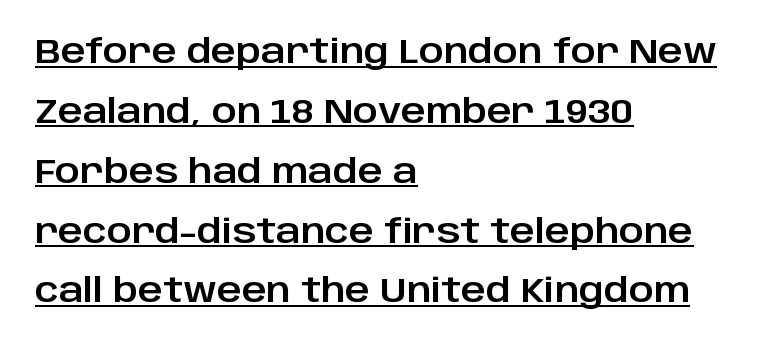
Q: Is the text italic (slanted)? A: No, it is upright.
Q: Is the typeface a serif or a sans-serif typeface? A: Sans-serif.
Q: Is the text underlined? A: Yes.
Q: How is the paragraph aligned? A: Left-aligned.
Q: Is the spacing between letters normal or unusually wide? A: Normal.
Q: Width (condensed, normal, or wide)? A: Normal.
Q: Stroke contrast? A: Low.
Q: x-height? A: Large.
Q: Monospaced? A: No.
